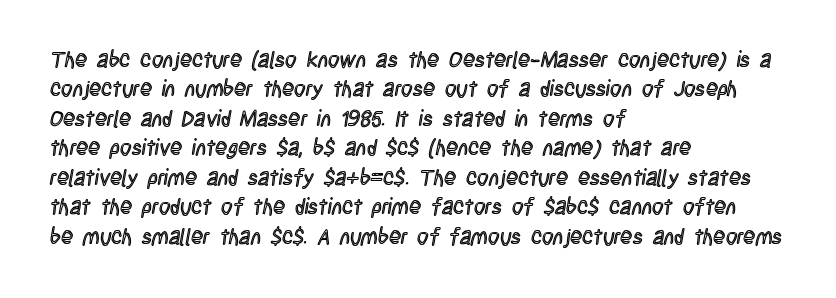
Reading down the block, your eye returns to a fixed left position each line. The space directly below the letters is spotless. Notice how descenders clear the ascenders below comfortably — that's standard leading. Each word holds together tightly as a unit, with standard inter-letter gaps.
